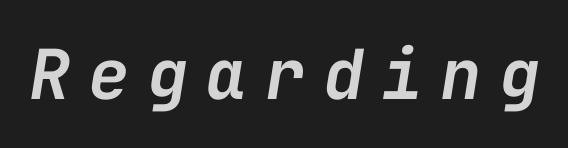
{"italic": "yes", "lean": "right", "slant_degrees": 9, "bold": "semi", "weight": "semibold", "width": "normal", "stroke_contrast": "low", "x_height": "medium", "monospaced": "yes", "underline": "no", "letter_spacing": "wide", "letter_spacing_em": 0.25, "glyph_px": 69}
